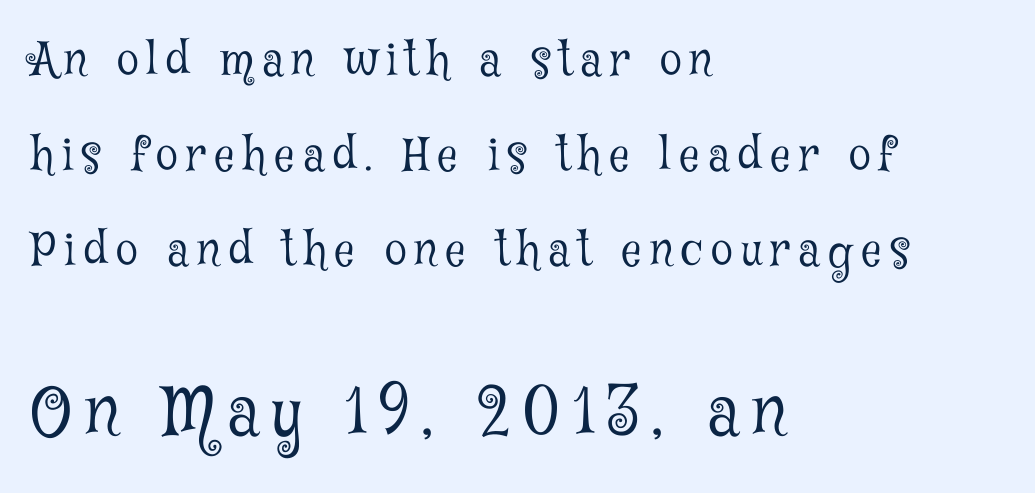
{"serif": "yes", "italic": "no", "bold": "no", "weight": "light", "width": "condensed", "stroke_contrast": "low", "x_height": "medium", "monospaced": "no", "underline": "no", "align": "left", "line_spacing": "loose", "line_spacing_ratio": 2.11, "larger_block": "second", "size_ratio": 1.49, "glyph_px": 67}
